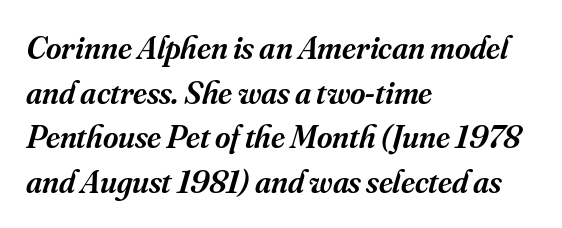
Q: Is the text bold? A: Semi-bold.
Q: Is the text italic (slanted)? A: Yes, it leans right by about 16 degrees.
Q: Is the typeface a serif or a sans-serif typeface? A: Serif.
Q: Is the text underlined? A: No.
Q: How is the paragraph aligned? A: Left-aligned.
Q: Is the spacing between letters normal or unusually wide? A: Normal.
Q: Is the spacing between lines tight, normal or loose? A: Normal.
Q: Width (condensed, normal, or wide)? A: Normal.
Q: Stroke contrast? A: Medium.
Q: x-height? A: Small.
Q: Monospaced? A: No.
